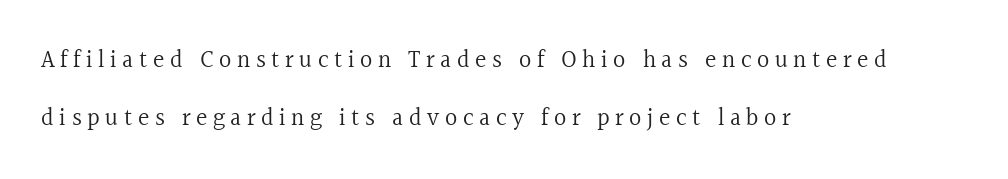
The image shows 24 px text type, upright; set left-aligned, loose line spacing (2.41x), unusually wide letter spacing (+0.23 em), not underlined.
